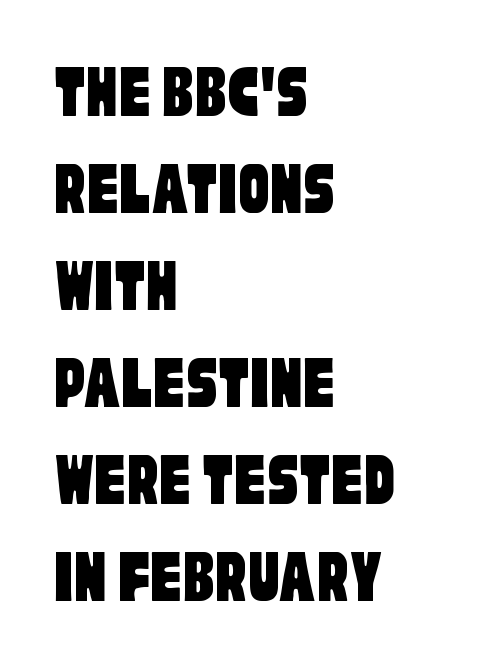
{"serif": "no", "width": "condensed", "stroke_contrast": "low", "x_height": "large", "monospaced": "no", "underline": "no", "align": "left", "line_spacing": "normal", "line_spacing_ratio": 1.26, "letter_spacing": "normal", "letter_spacing_em": 0.0, "glyph_px": 77}
